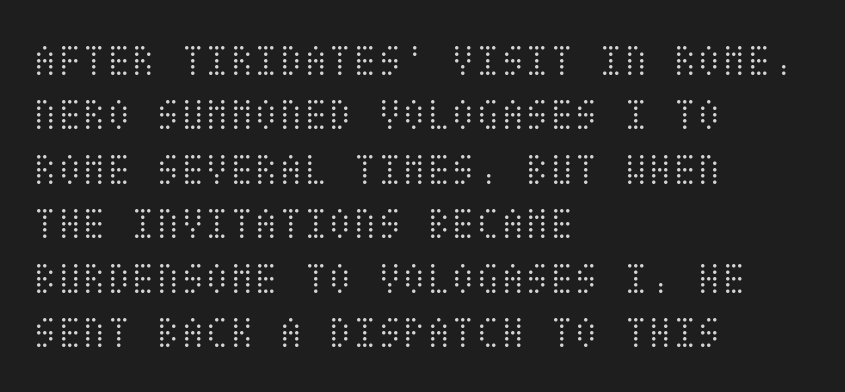
{"italic": "no", "bold": "no", "weight": "light", "width": "condensed", "stroke_contrast": "medium", "x_height": "large", "underline": "no", "align": "left", "line_spacing_ratio": 1.21, "letter_spacing": "normal", "letter_spacing_em": 0.0, "glyph_px": 45}
